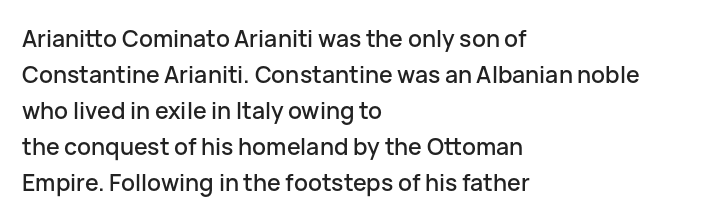
The image shows 23 px text type, upright; set left-aligned, normal line spacing (1.57x), normal letter spacing, not underlined.
